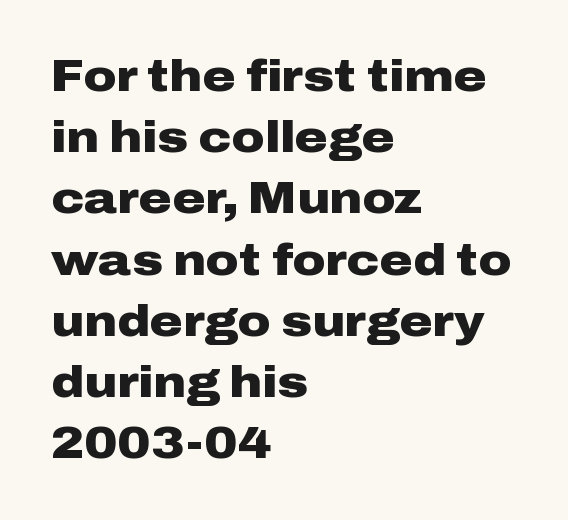
Q: Is the text bold? A: Yes.
Q: Is the text italic (slanted)? A: No, it is upright.
Q: Is the typeface a serif or a sans-serif typeface? A: Sans-serif.
Q: Is the text underlined? A: No.
Q: How is the paragraph aligned? A: Left-aligned.
Q: Is the spacing between letters normal or unusually wide? A: Normal.
Q: Is the spacing between lines tight, normal or loose? A: Normal.
Q: Width (condensed, normal, or wide)? A: Wide.
Q: Stroke contrast? A: Low.
Q: x-height? A: Medium.
Q: Monospaced? A: No.
